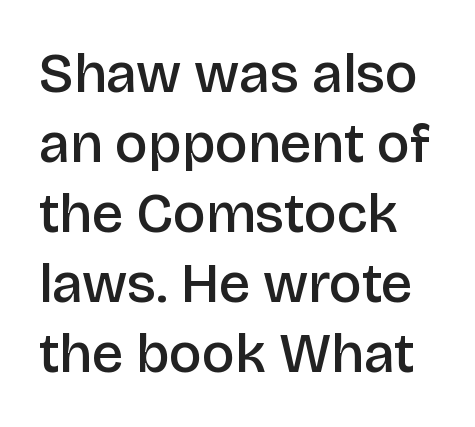
Q: Is the text bold? A: Semi-bold.
Q: Is the text italic (slanted)? A: No, it is upright.
Q: Is the typeface a serif or a sans-serif typeface? A: Sans-serif.
Q: Is the text underlined? A: No.
Q: Is the spacing between letters normal or unusually wide? A: Normal.
Q: Is the spacing between lines tight, normal or loose? A: Normal.
Q: Width (condensed, normal, or wide)? A: Normal.
Q: Stroke contrast? A: Low.
Q: x-height? A: Large.
Q: Monospaced? A: No.
